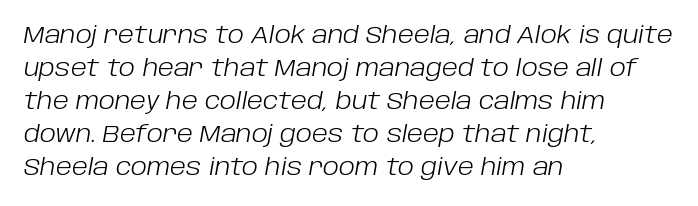
{"italic": "yes", "lean": "right", "slant_degrees": 10, "bold": "no", "underline": "no", "align": "left", "line_spacing": "normal", "line_spacing_ratio": 1.44, "letter_spacing": "normal", "letter_spacing_em": 0.0, "glyph_px": 23}
